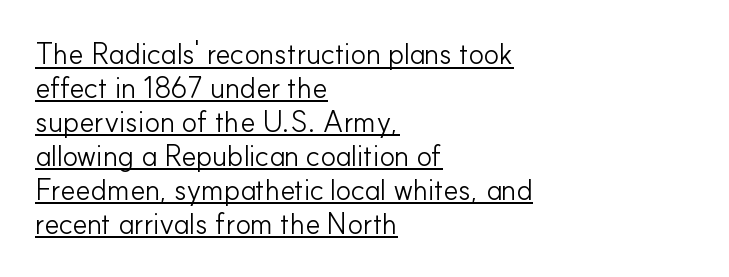
The image shows 29 px light sans-serif type, upright; set left-aligned, line spacing 1.17x, normal letter spacing, underlined; low stroke contrast and a small x-height.
